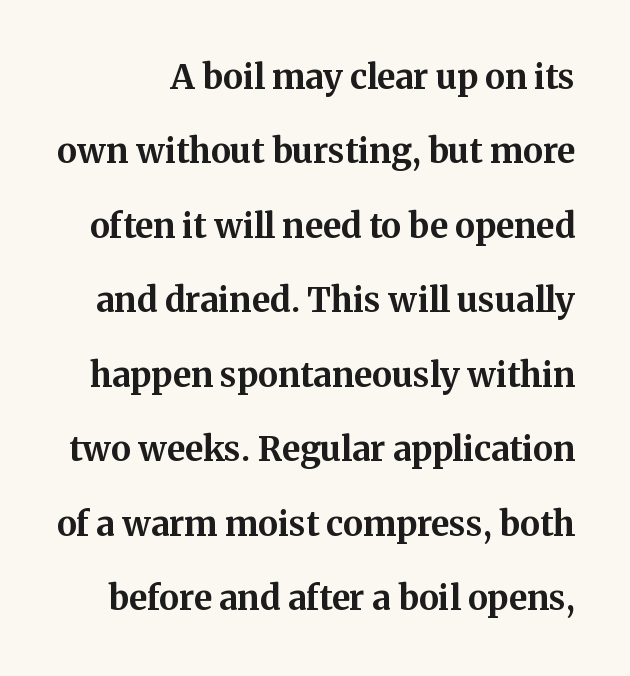
Q: Is the text bold? A: Yes.
Q: Is the text italic (slanted)? A: No, it is upright.
Q: Is the typeface a serif or a sans-serif typeface? A: Serif.
Q: Is the text underlined? A: No.
Q: Is the spacing between letters normal or unusually wide? A: Normal.
Q: Is the spacing between lines tight, normal or loose? A: Loose.
Q: Width (condensed, normal, or wide)? A: Normal.
Q: Stroke contrast? A: Medium.
Q: x-height? A: Medium.
Q: Monospaced? A: No.
